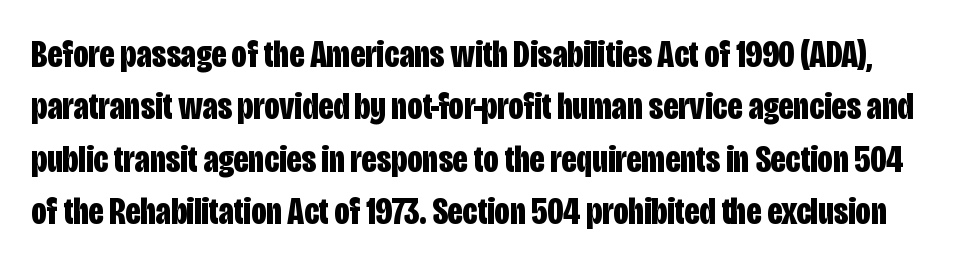
Q: Is the text bold? A: Yes.
Q: Is the text italic (slanted)? A: No, it is upright.
Q: Is the typeface a serif or a sans-serif typeface? A: Sans-serif.
Q: Is the text underlined? A: No.
Q: Is the spacing between letters normal or unusually wide? A: Normal.
Q: Is the spacing between lines tight, normal or loose? A: Normal.
Q: Width (condensed, normal, or wide)? A: Condensed.
Q: Stroke contrast? A: Low.
Q: x-height? A: Large.
Q: Monospaced? A: No.
